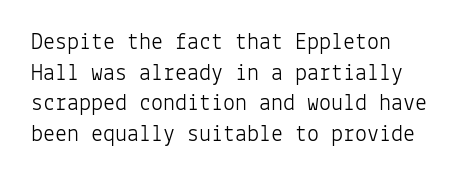
{"italic": "no", "bold": "no", "underline": "no", "align": "left", "line_spacing": "normal", "line_spacing_ratio": 1.28, "letter_spacing": "normal", "letter_spacing_em": 0.0, "glyph_px": 24}
